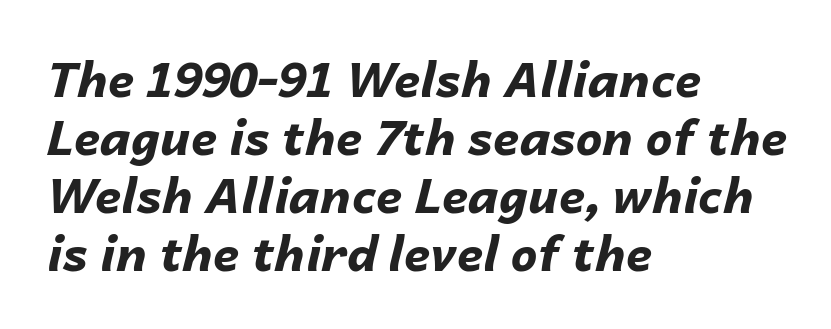
The image shows 48 px bold type, italic (leaning right); set left-aligned, line spacing 1.21x, normal letter spacing, not underlined; low stroke contrast and a medium x-height.
